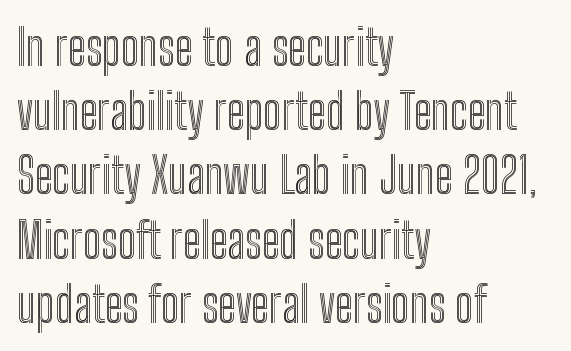
The image shows 49 px condensed type, upright; set left-aligned, normal line spacing (1.31x), normal letter spacing, not underlined; a medium x-height.
